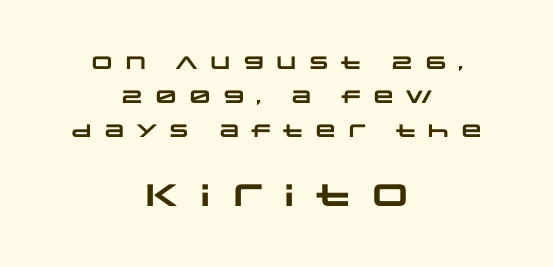
The image shows 31 px heavy, wide sans-serif type; set centered, line spacing 1.89x, unusually wide letter spacing (+0.35 em), not underlined; the second (bottom) block is 1.72x larger; low stroke contrast and a large x-height.
